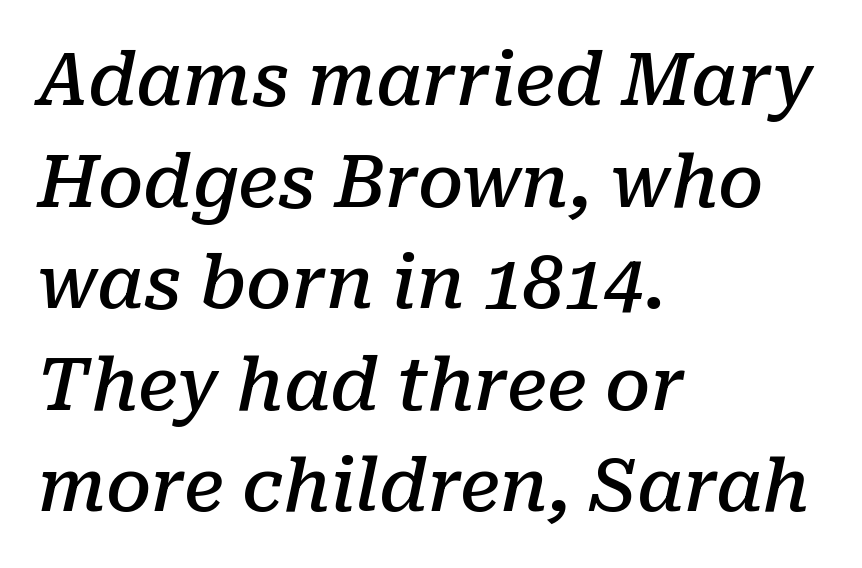
The image shows 72 px semibold serif type, italic (leaning right); set left-aligned, normal line spacing (1.41x), normal letter spacing, not underlined; low stroke contrast and a medium x-height.
